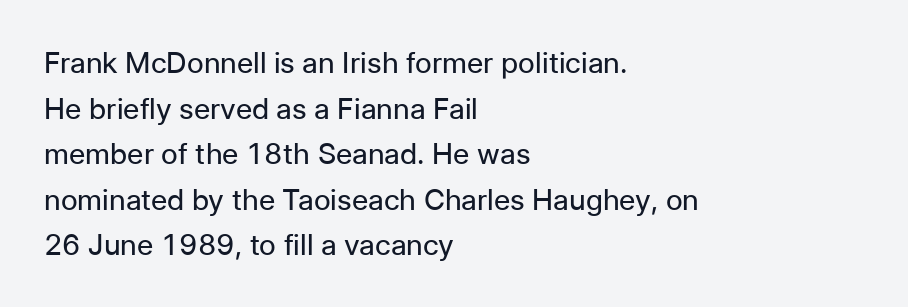
The image shows 29 px regular-weight sans-serif type, upright; set left-aligned, normal line spacing (1.57x), normal letter spacing, not underlined; low stroke contrast and a medium x-height.
